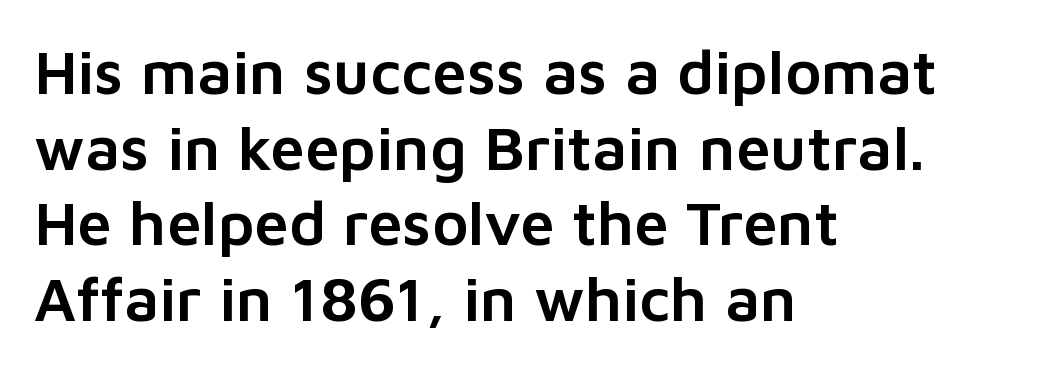
Plain, unruled lines of type. Look at the tracking — it's just the regular setting, nothing added. The lines in this sample share a left origin and differ only in where they stop. The face used here is proportionally spaced, like ordinary book or web type. A sans-serif font was chosen for this passage. The lettering stays uniformly vertical, giving the passage a roman look.
